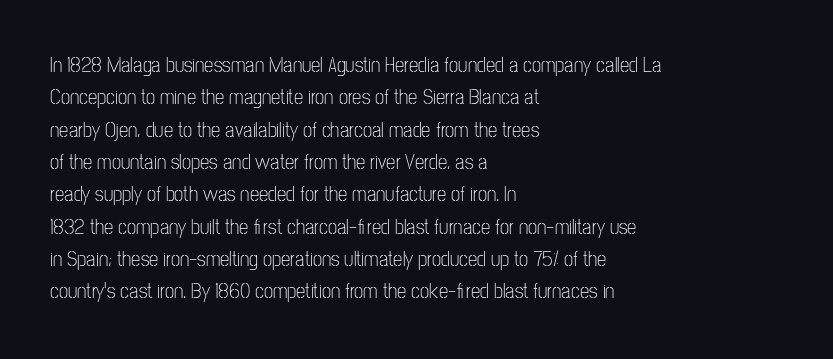
The image shows 21 px text type, upright; set left-aligned, normal line spacing (1.54x), normal letter spacing, not underlined.
